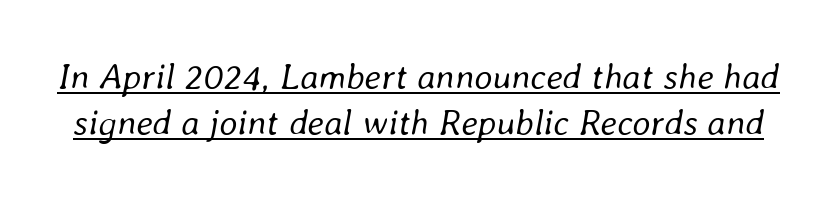
{"italic": "yes", "lean": "right", "slant_degrees": 8, "bold": "no", "weight": "regular", "width": "normal", "stroke_contrast": "low", "x_height": "medium", "monospaced": "no", "underline": "yes", "line_spacing": "normal", "line_spacing_ratio": 1.28, "letter_spacing": "normal", "letter_spacing_em": 0.0, "glyph_px": 36}
